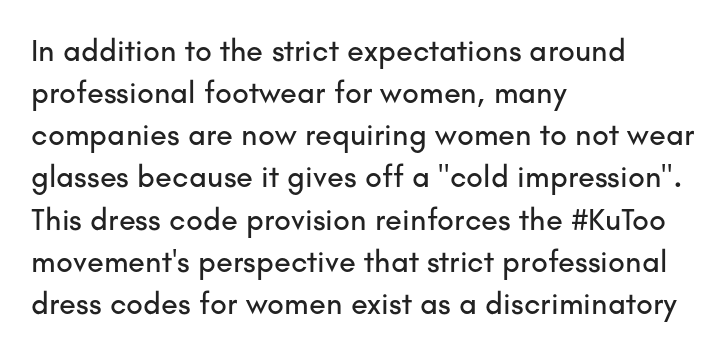
Check the space under the baseline: it is left empty. This is the regular roman posture of the typeface. Reading down the column, the eye jumps a familiar distance to each next line. Unlike a traditional serif, this face leaves its strokes unadorned. Is this a fixed-width face? No — the glyphs have proportional, varying widths.
